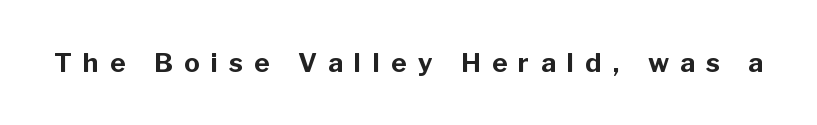
Designer's note — italics off, roman on. How are the letters spaced? Widely, with obvious added tracking. Descenders hang freely into open space. This is heavy type, rendered in bold.
